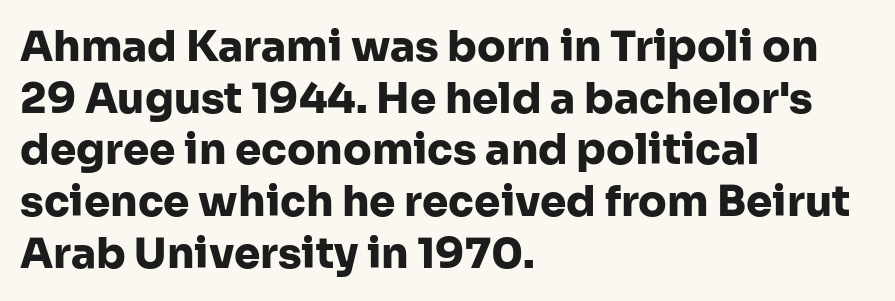
Words appear dense and cohesive because spacing is normal. Check under the words: just untouched page. Type style note: lacks serifs. Think of a printed novel: that variable character pitch is what you see here.
